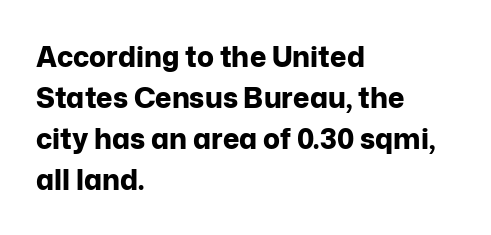
{"serif": "no", "italic": "no", "bold": "yes", "weight": "bold", "width": "normal", "stroke_contrast": "low", "x_height": "medium", "monospaced": "no", "underline": "no", "align": "left", "line_spacing": "normal", "line_spacing_ratio": 1.46, "letter_spacing": "normal", "letter_spacing_em": 0.0, "glyph_px": 28}
